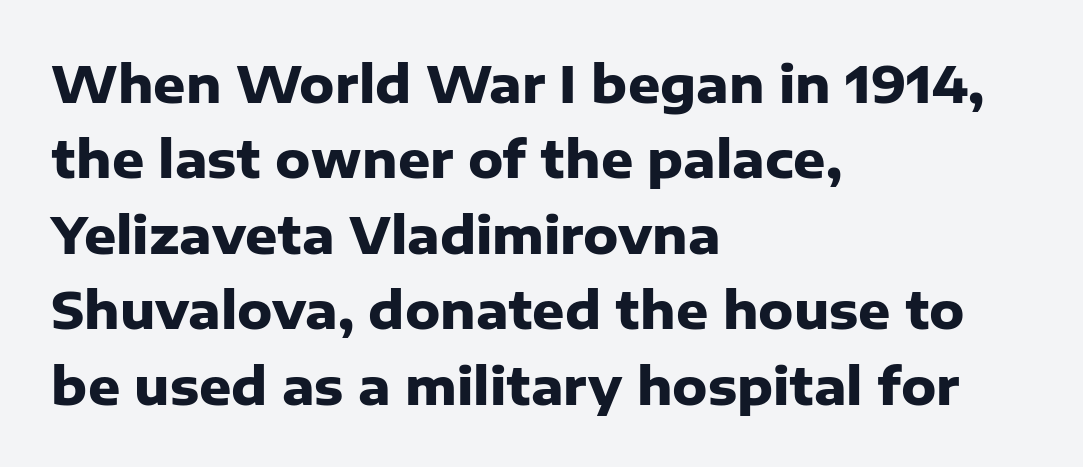
The image shows 50 px heavy sans-serif type, upright; set left-aligned, normal line spacing (1.51x), normal letter spacing, not underlined; low stroke contrast and a medium x-height.
